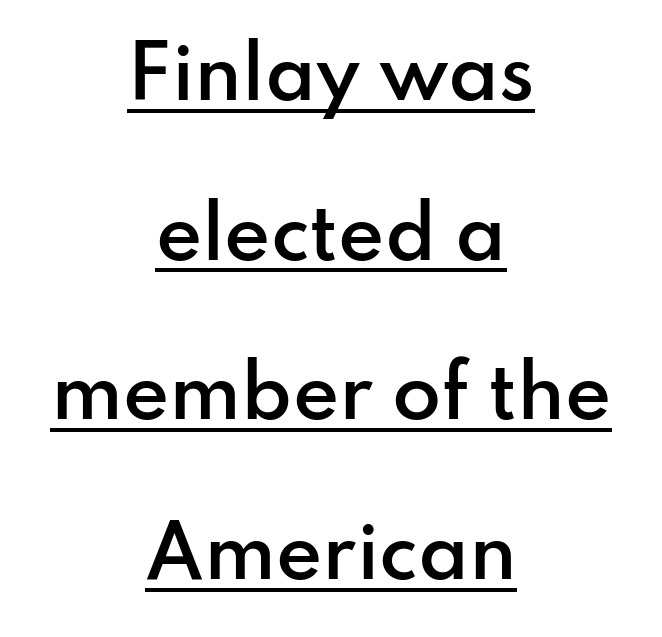
The rendering uses natural spacing where letterforms have individual widths. The setting favours the middle, as headings and verse often do. A semibold gives these letters moderate extra thickness, short of bold. The line texture is even and compact thanks to regular tracking.
